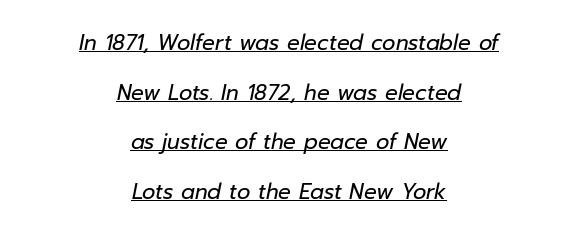
{"italic": "yes", "lean": "right", "slant_degrees": 12, "bold": "no", "underline": "yes", "align": "center", "line_spacing": "loose", "line_spacing_ratio": 2.36, "letter_spacing": "normal", "letter_spacing_em": 0.0, "glyph_px": 21}
